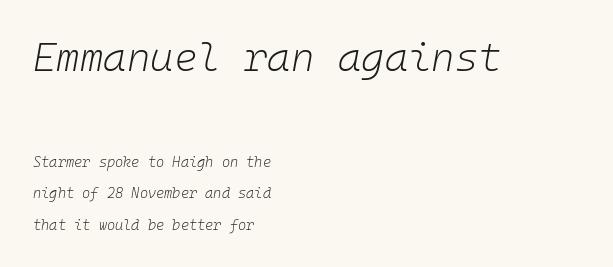
Line beginnings align vertically; line endings do not. Words float on clear page, feet unadorned. The passage shown begins with its larger block and ends with its smaller one. Unbolded letterforms with no extra heft.
